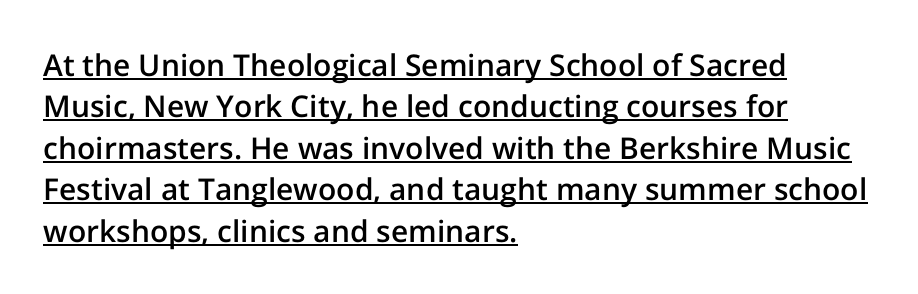
Tracking value appears to be zero — textbook default spacing. Casual observation: everything's shoved over to the left. I'd call this a sans setting — the letters go barefoot. These lines sit exactly where default settings would place them.
